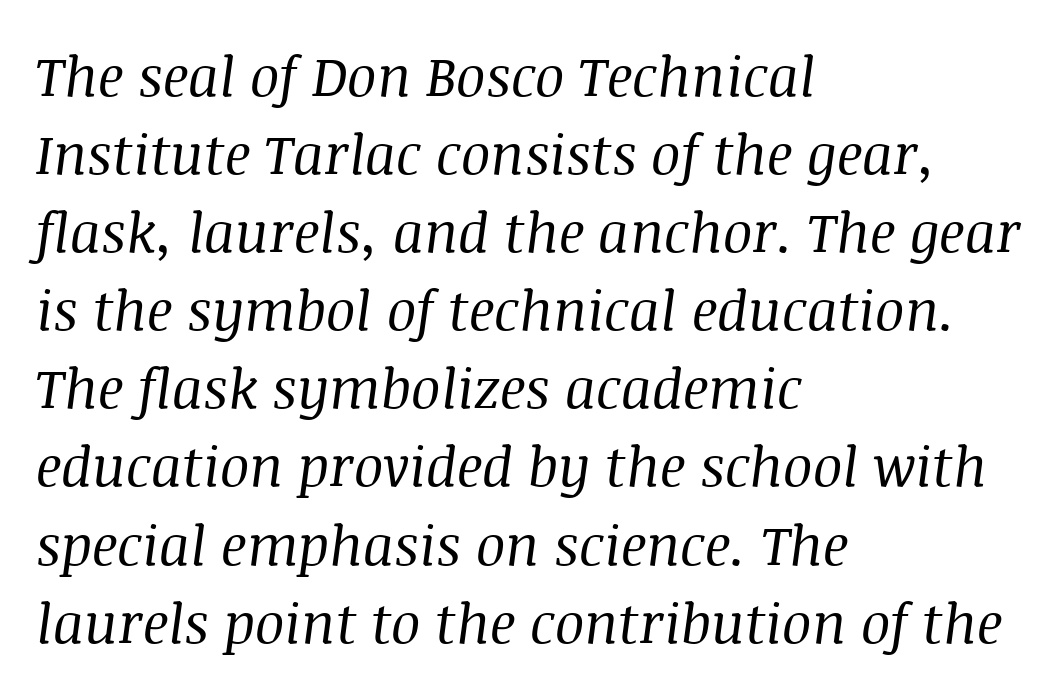
The image shows 55 px regular-weight serif type, italic (leaning right); set left-aligned, normal line spacing (1.42x), normal letter spacing, not underlined; medium stroke contrast and a large x-height.
